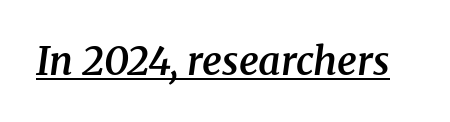
The image shows 39 px semibold serif type, italic (leaning right); set normal letter spacing, underlined; medium stroke contrast and a medium x-height.
